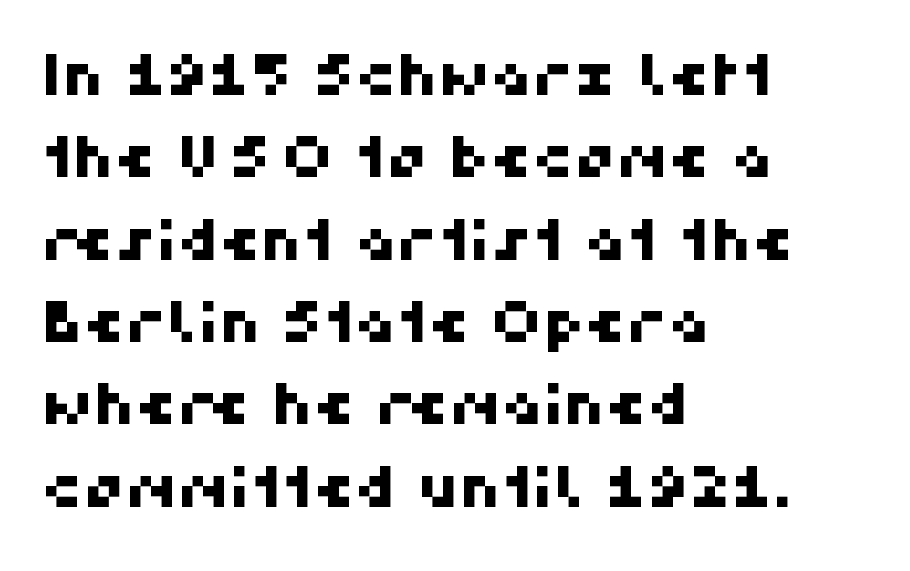
{"serif": "no", "width": "normal", "stroke_contrast": "high", "x_height": "medium", "monospaced": "no", "underline": "no", "align": "left", "line_spacing": "normal", "line_spacing_ratio": 1.42, "letter_spacing": "normal", "letter_spacing_em": 0.0, "glyph_px": 58}
